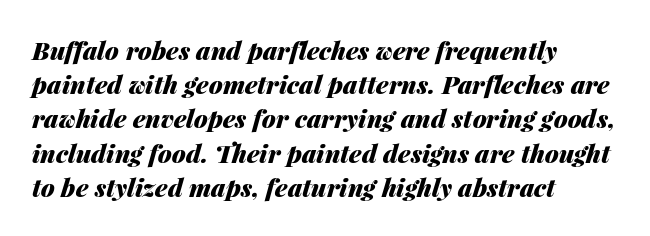
The image shows 25 px bold type, italic (leaning right); set left-aligned, normal line spacing (1.37x), normal letter spacing, not underlined.
